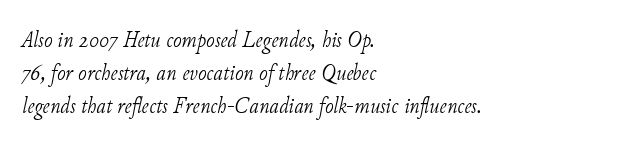
Evenly set lines give the paragraph a standard silhouette. The lettering tilts uniformly, giving the passage an italic look. The face used here is rendered with its standard letterfit. The typeface has the unassuming heft of standard copy or less. The space directly below the letters is spotless.
